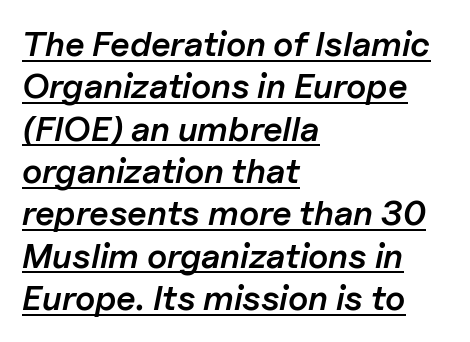
{"italic": "yes", "lean": "right", "slant_degrees": 11, "bold": "semi", "weight": "semibold", "width": "normal", "stroke_contrast": "low", "x_height": "medium", "monospaced": "no", "underline": "yes", "align": "left", "line_spacing_ratio": 1.21, "letter_spacing": "normal", "letter_spacing_em": 0.0, "glyph_px": 35}
